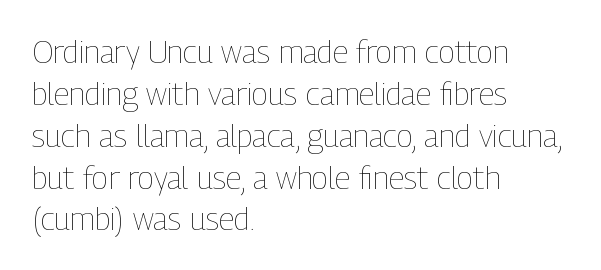
The image shows 31 px thin, condensed type, upright; set left-aligned, normal line spacing (1.35x), normal letter spacing, not underlined; low stroke contrast and a medium x-height.
